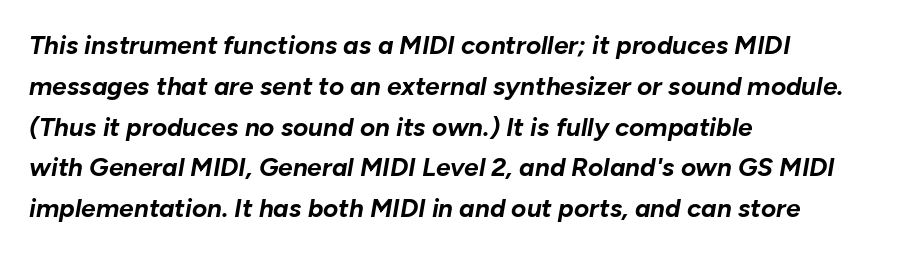
Q: Is the text bold? A: Yes.
Q: Is the text italic (slanted)? A: Yes, it leans right by about 10 degrees.
Q: Is the text underlined? A: No.
Q: How is the paragraph aligned? A: Left-aligned.
Q: Is the spacing between letters normal or unusually wide? A: Normal.
Q: Is the spacing between lines tight, normal or loose? A: Normal.
